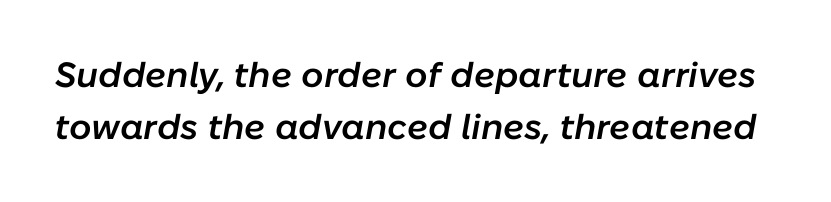
{"italic": "yes", "lean": "right", "slant_degrees": 10, "bold": "semi", "weight": "semibold", "width": "normal", "stroke_contrast": "low", "x_height": "medium", "monospaced": "no", "underline": "no", "line_spacing": "normal", "line_spacing_ratio": 1.5, "letter_spacing": "normal", "letter_spacing_em": 0.0, "glyph_px": 35}
